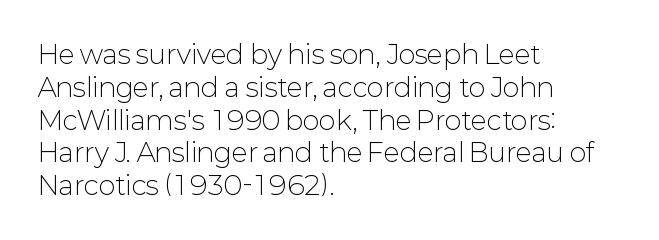
{"italic": "no", "bold": "no", "underline": "no", "align": "left", "line_spacing": "normal", "line_spacing_ratio": 1.26, "letter_spacing": "normal", "letter_spacing_em": 0.0, "glyph_px": 26}
